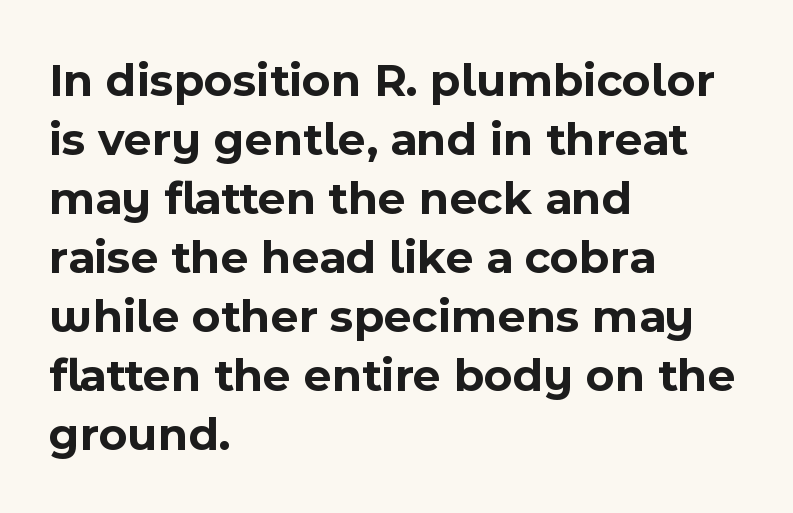
A typesetter would call this zero additional tracking. Strokes here are thick enough to call this a true bold. Note the varied advance widths — an 'i' is clearly narrower than an 'm'. Look at the bottom of the vertical strokes: they stop flat, with no serifs. The passage is arranged the way most books set body copy — flush left.
